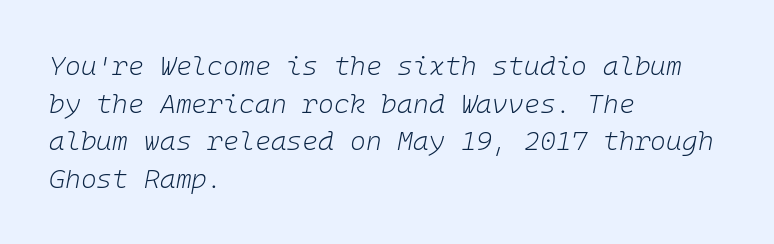
Q: Is the text bold? A: No.
Q: Is the text italic (slanted)? A: Yes, it leans right by about 10 degrees.
Q: Is the text underlined? A: No.
Q: How is the paragraph aligned? A: Left-aligned.
Q: Is the spacing between letters normal or unusually wide? A: Normal.
Q: Is the spacing between lines tight, normal or loose? A: Normal.
